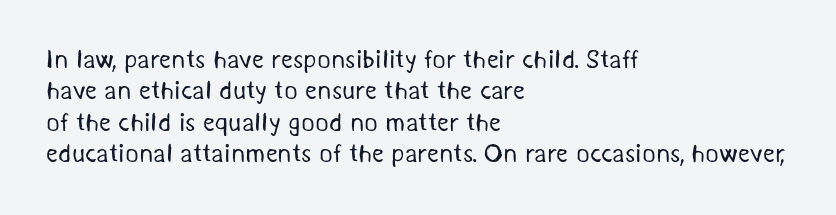
{"bold": "no", "underline": "no", "align": "left", "line_spacing_ratio": 1.21, "letter_spacing": "normal", "letter_spacing_em": 0.0, "glyph_px": 26}
